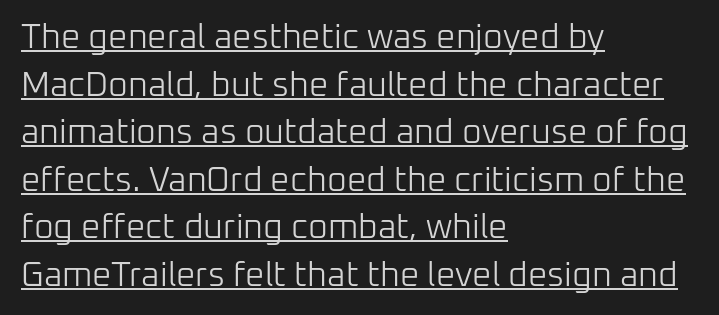
The image shows 34 px light sans-serif type, upright; set left-aligned, normal line spacing (1.4x), normal letter spacing, underlined; low stroke contrast and a medium x-height.
